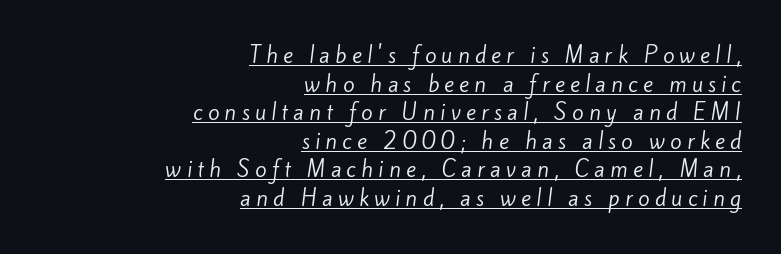
Q: Is the text bold? A: No.
Q: Is the text underlined? A: Yes.
Q: How is the paragraph aligned? A: Right-aligned.
Q: Is the spacing between letters normal or unusually wide? A: Unusually wide.
Q: Is the spacing between lines tight, normal or loose? A: Normal.
